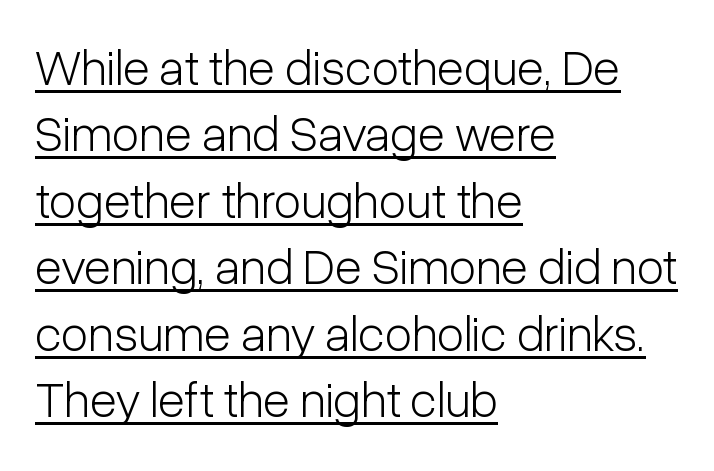
This sample uses a sans-serif face. Looks like regular typesetting: each glyph gets only the width it needs. You could call the tracking neutral — neither tight nor loose. Rows of type keep a routine distance in the vertical direction.
